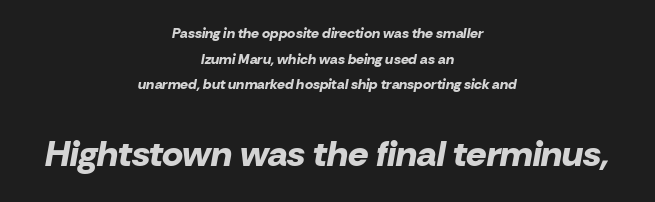
The image shows 36 px bold type, italic (leaning right); set centered, line spacing 1.83x, normal letter spacing, not underlined; the second (bottom) block is 2.57x larger; low stroke contrast and a medium x-height.
